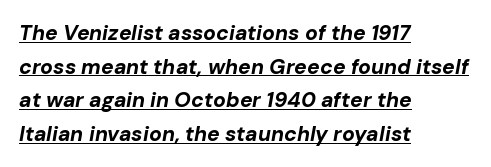
{"italic": "yes", "lean": "right", "slant_degrees": 10, "bold": "yes", "underline": "yes", "align": "left", "line_spacing": "normal", "line_spacing_ratio": 1.6, "letter_spacing": "normal", "letter_spacing_em": 0.0, "glyph_px": 21}
